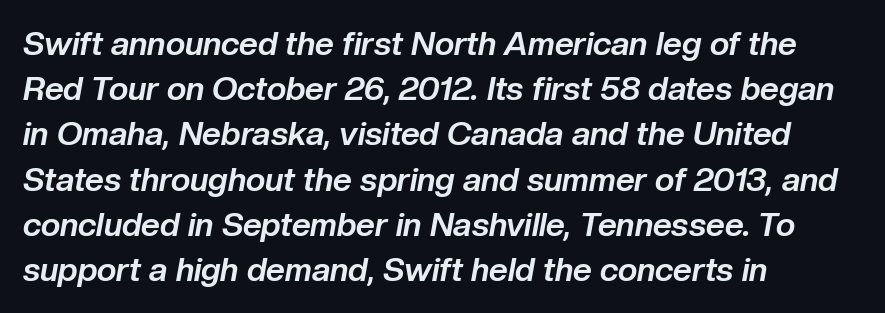
Q: Is the text bold? A: Yes.
Q: Is the text italic (slanted)? A: Yes, it leans right by about 10 degrees.
Q: Is the text underlined? A: No.
Q: How is the paragraph aligned? A: Left-aligned.
Q: Is the spacing between letters normal or unusually wide? A: Normal.
Q: Is the spacing between lines tight, normal or loose? A: Normal.
Q: Width (condensed, normal, or wide)? A: Normal.
Q: Stroke contrast? A: Low.
Q: x-height? A: Medium.
Q: Monospaced? A: No.
